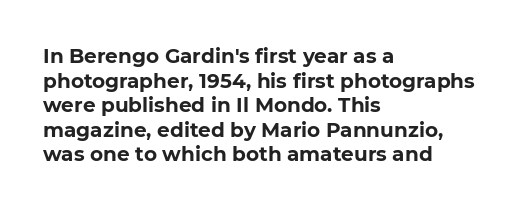
The image shows 20 px bold type, upright; set left-aligned, line spacing 1.23x, normal letter spacing, not underlined.
